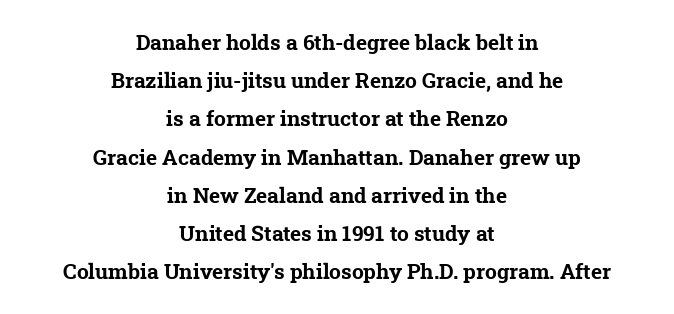
{"bold": "yes", "underline": "no", "align": "center", "line_spacing_ratio": 1.82, "letter_spacing": "normal", "letter_spacing_em": 0.0, "glyph_px": 21}
